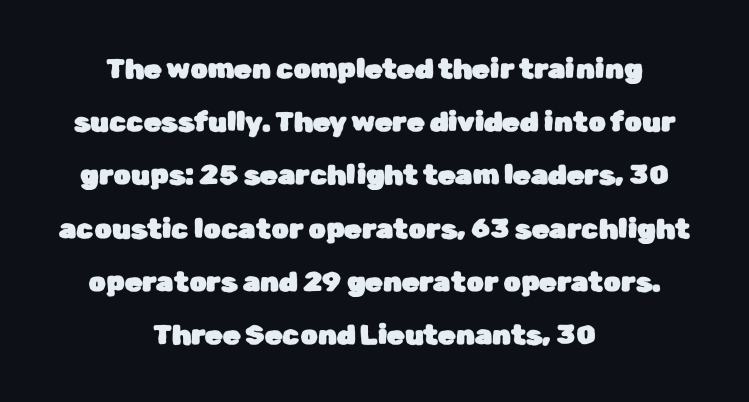
{"serif": "no", "italic": "no", "width": "normal", "stroke_contrast": "low", "x_height": "medium", "monospaced": "no", "underline": "no", "align": "center", "line_spacing": "loose", "line_spacing_ratio": 1.9, "letter_spacing": "normal", "letter_spacing_em": 0.0, "glyph_px": 28}
